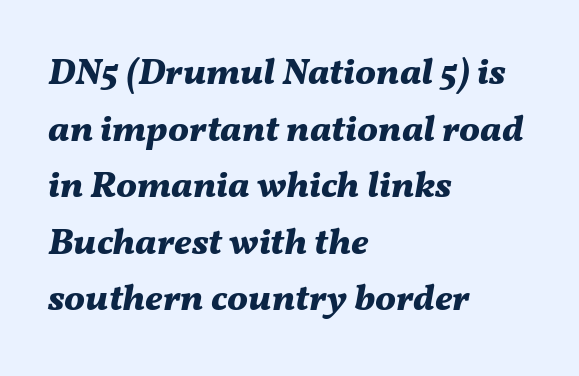
{"italic": "yes", "lean": "right", "slant_degrees": 11, "bold": "yes", "weight": "bold", "width": "normal", "stroke_contrast": "medium", "x_height": "medium", "monospaced": "no", "underline": "no", "align": "left", "line_spacing": "normal", "line_spacing_ratio": 1.53, "letter_spacing": "normal", "letter_spacing_em": 0.0, "glyph_px": 37}
